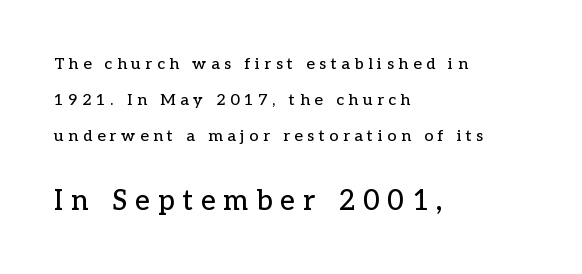
Look at the glyph heights: the lower group is clearly the bigger setting. Ascenders rise straight up at ninety degrees. Characters follow at a spacing far wider than the type designer built in. Do the characters align in a grid? No, the font is proportional.
